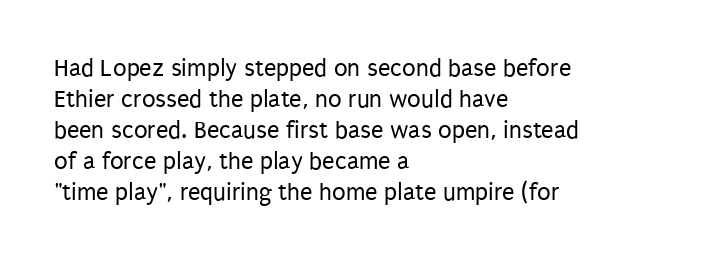
Q: Is the text bold? A: No.
Q: Is the text italic (slanted)? A: No, it is upright.
Q: Is the text underlined? A: No.
Q: How is the paragraph aligned? A: Left-aligned.
Q: Is the spacing between letters normal or unusually wide? A: Normal.
